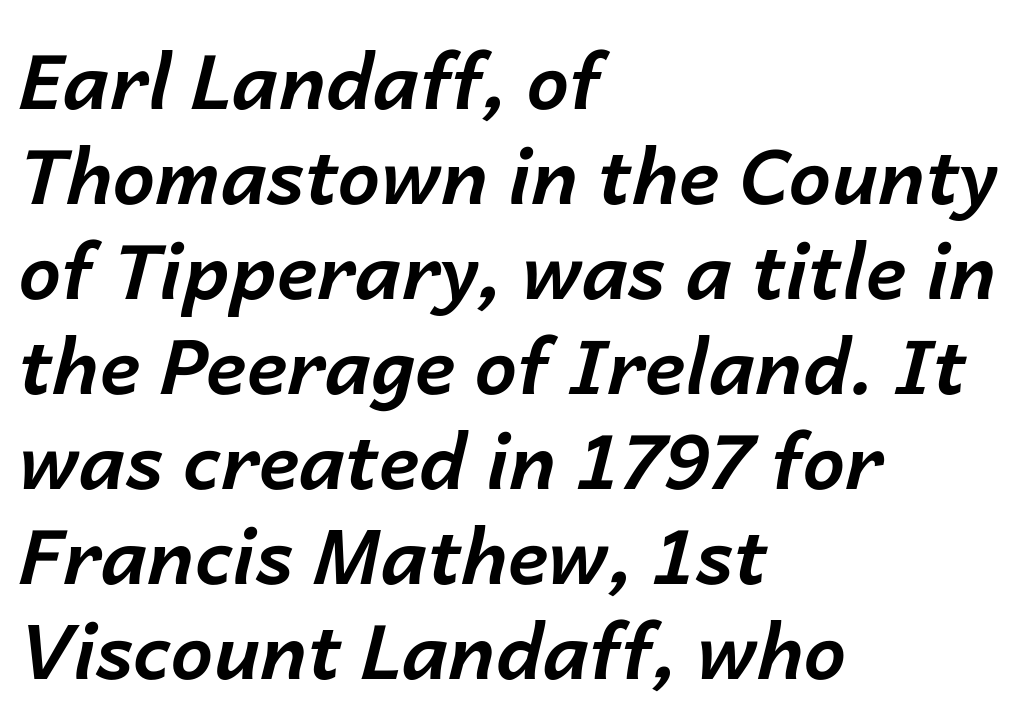
The image shows 76 px bold type, italic (leaning right); set left-aligned, normal line spacing (1.25x), normal letter spacing, not underlined; low stroke contrast and a medium x-height.
